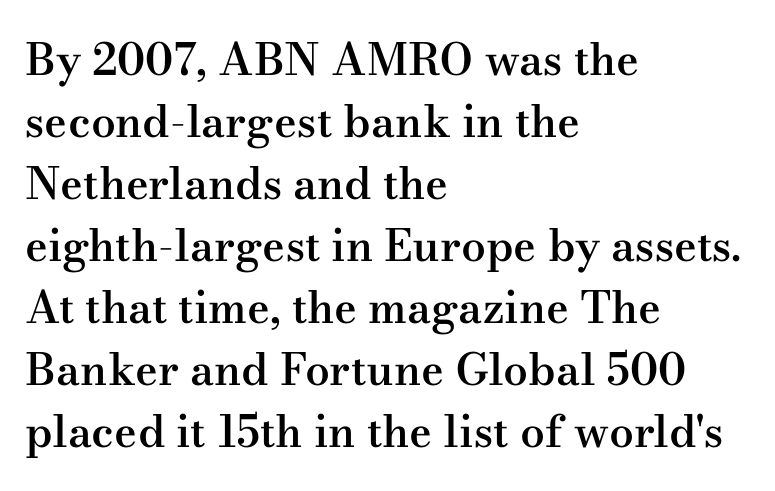
{"serif": "yes", "italic": "no", "bold": "semi", "weight": "semibold", "width": "wide", "stroke_contrast": "medium", "x_height": "small", "monospaced": "no", "underline": "no", "align": "left", "line_spacing": "normal", "line_spacing_ratio": 1.41, "letter_spacing": "normal", "letter_spacing_em": 0.0, "glyph_px": 44}
